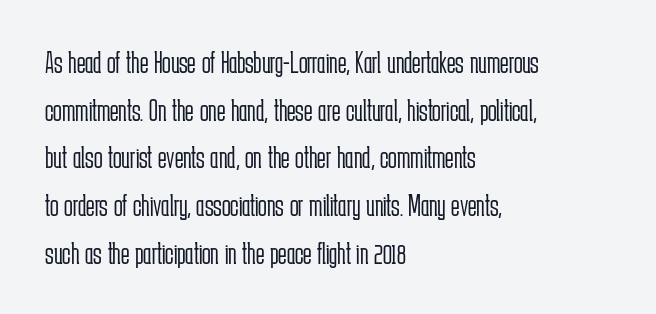
Q: Is the text bold? A: No.
Q: Is the text italic (slanted)? A: No, it is upright.
Q: Is the typeface a serif or a sans-serif typeface? A: Sans-serif.
Q: Is the text underlined? A: No.
Q: How is the paragraph aligned? A: Left-aligned.
Q: Is the spacing between letters normal or unusually wide? A: Normal.
Q: Is the spacing between lines tight, normal or loose? A: Normal.
Q: Width (condensed, normal, or wide)? A: Condensed.
Q: Stroke contrast? A: Low.
Q: x-height? A: Medium.
Q: Monospaced? A: No.
